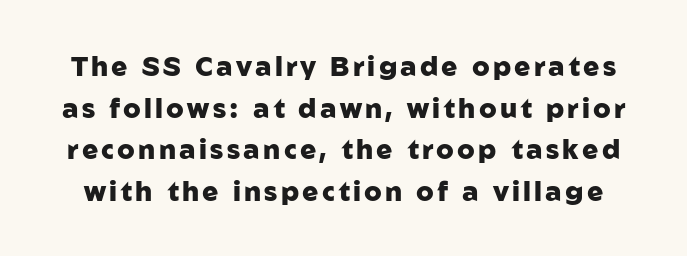
Quick note: underline off. No italicization has been applied; the sample stays upright. The passage shown stacks its lines at a standard gap. Each glyph is drawn with heavy, bold strokes.
